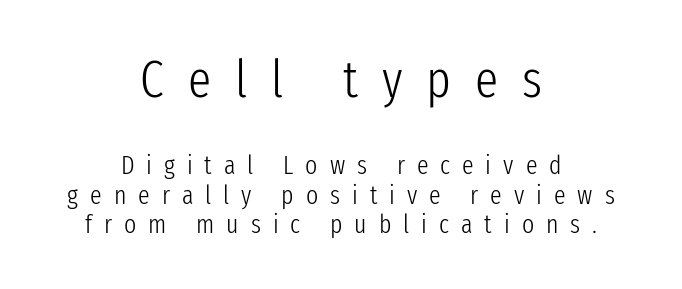
Q: Is the text bold? A: No.
Q: Is the text italic (slanted)? A: No, it is upright.
Q: Is the typeface a serif or a sans-serif typeface? A: Sans-serif.
Q: Is the text underlined? A: No.
Q: How is the paragraph aligned? A: Centered.
Q: Is the spacing between letters normal or unusually wide? A: Unusually wide.
Q: Is the spacing between lines tight, normal or loose? A: Tight.
Q: Which block of text is set in a larger size, the first (top) or the second (bottom)? A: The first (top) one.
Q: Width (condensed, normal, or wide)? A: Condensed.
Q: Stroke contrast? A: Low.
Q: x-height? A: Medium.
Q: Monospaced? A: No.
